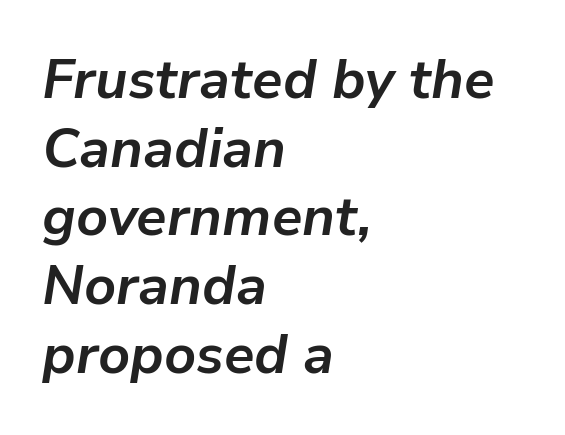
{"italic": "yes", "lean": "right", "slant_degrees": 9, "bold": "yes", "weight": "bold", "width": "normal", "stroke_contrast": "low", "x_height": "medium", "monospaced": "no", "underline": "no", "align": "left", "line_spacing": "normal", "line_spacing_ratio": 1.25, "letter_spacing": "normal", "letter_spacing_em": 0.0, "glyph_px": 55}
